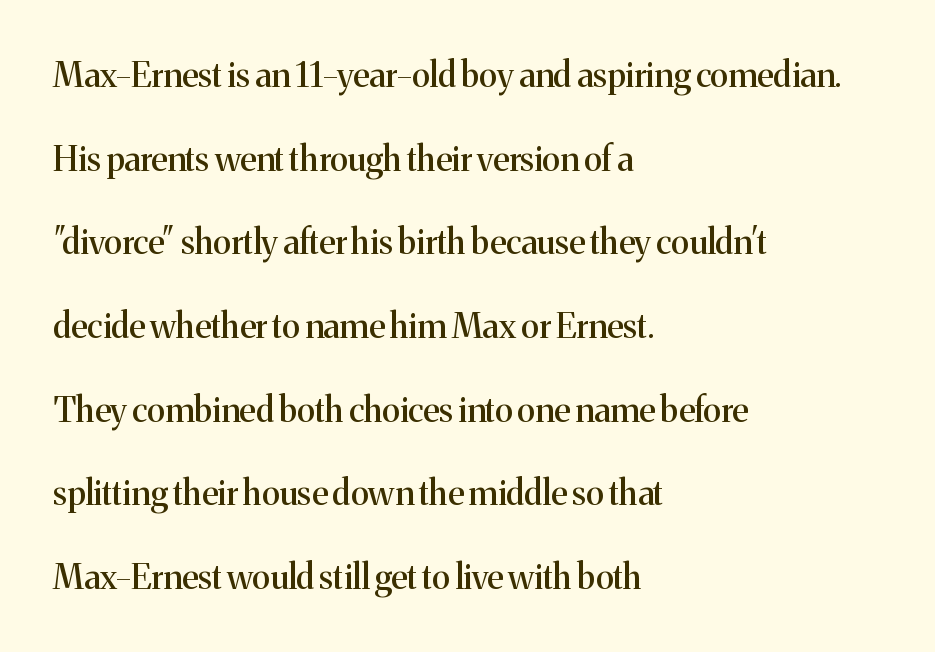
The image shows 34 px serif type, upright; set left-aligned, loose line spacing (2.46x), normal letter spacing, not underlined; medium stroke contrast and a medium x-height.
